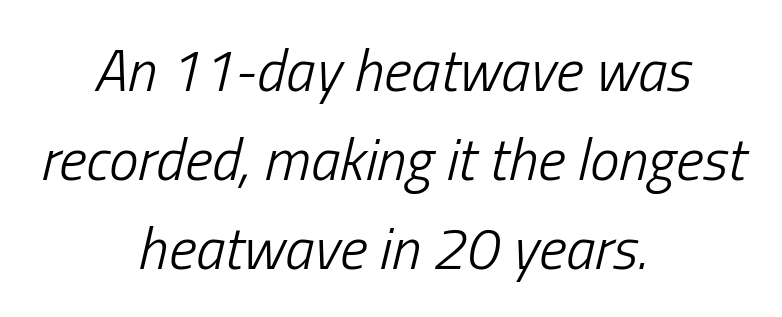
Q: Is the text bold? A: No.
Q: Is the text italic (slanted)? A: Yes, it leans right by about 13 degrees.
Q: Is the text underlined? A: No.
Q: How is the paragraph aligned? A: Centered.
Q: Is the spacing between letters normal or unusually wide? A: Normal.
Q: Is the spacing between lines tight, normal or loose? A: Normal.
Q: Width (condensed, normal, or wide)? A: Condensed.
Q: Stroke contrast? A: Low.
Q: x-height? A: Medium.
Q: Monospaced? A: No.
